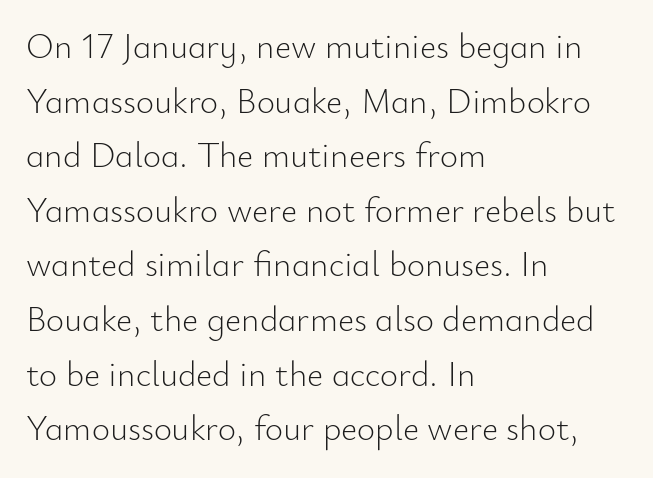
{"serif": "no", "italic": "no", "bold": "no", "weight": "light", "width": "normal", "stroke_contrast": "low", "x_height": "small", "monospaced": "no", "underline": "no", "align": "left", "line_spacing": "normal", "line_spacing_ratio": 1.56, "letter_spacing": "normal", "letter_spacing_em": 0.0, "glyph_px": 35}
